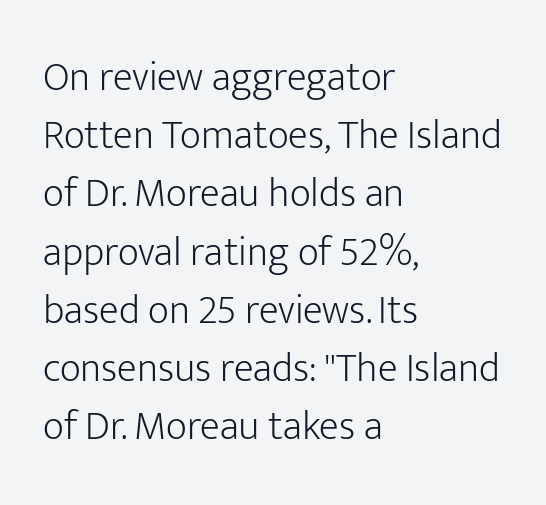
{"serif": "no", "italic": "no", "bold": "no", "weight": "light", "width": "normal", "stroke_contrast": "low", "x_height": "medium", "monospaced": "no", "underline": "no", "align": "left", "line_spacing": "normal", "line_spacing_ratio": 1.42, "letter_spacing": "normal", "letter_spacing_em": 0.0, "glyph_px": 41}
